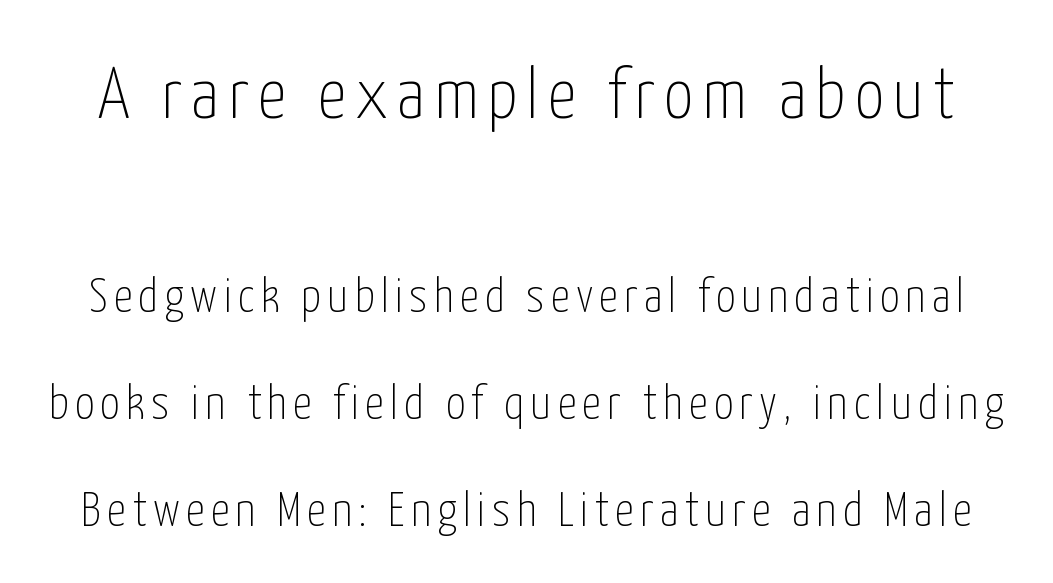
{"serif": "no", "italic": "no", "bold": "no", "weight": "thin", "width": "condensed", "stroke_contrast": "low", "x_height": "medium", "monospaced": "no", "underline": "no", "line_spacing": "loose", "line_spacing_ratio": 2.23, "larger_block": "first", "size_ratio": 1.5, "glyph_px": 72}
